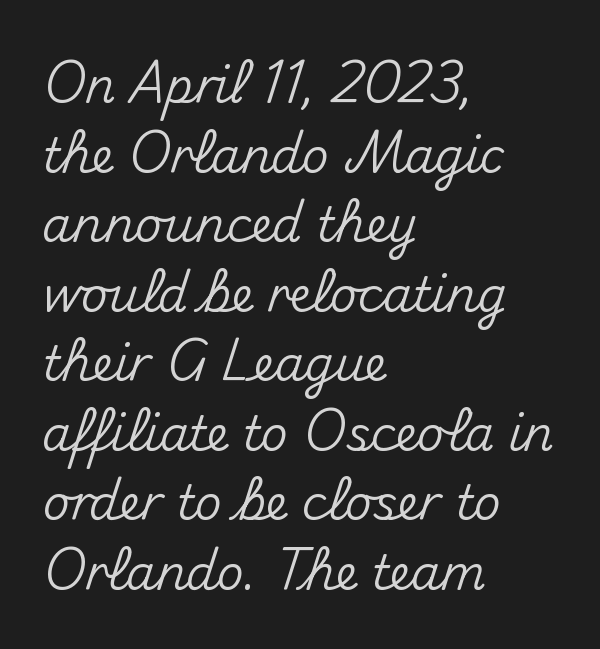
The image shows 47 px sans-serif type; set left-aligned, normal line spacing (1.48x), normal letter spacing, not underlined; medium stroke contrast and a small x-height.
